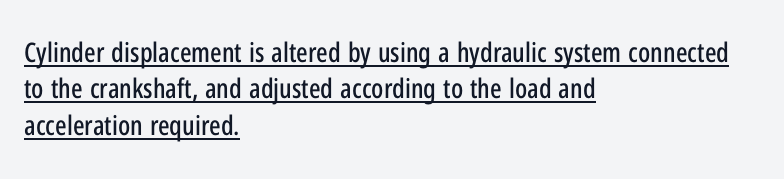
{"italic": "no", "underline": "yes", "align": "left", "line_spacing": "normal", "line_spacing_ratio": 1.35, "letter_spacing": "normal", "letter_spacing_em": 0.0, "glyph_px": 27}
